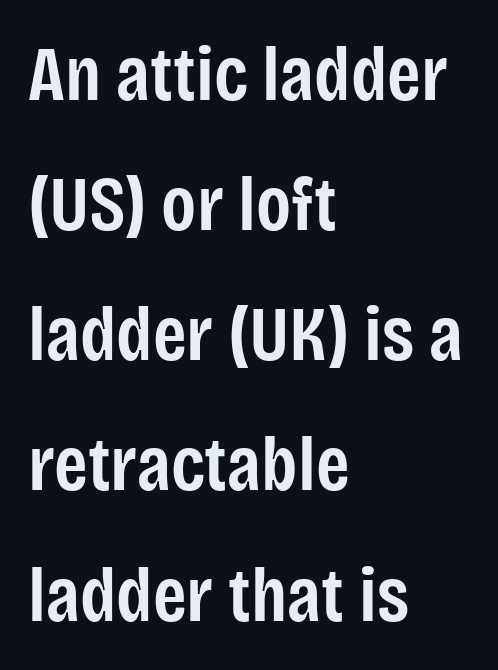
{"serif": "no", "italic": "no", "bold": "semi", "weight": "semibold", "width": "condensed", "stroke_contrast": "low", "x_height": "large", "monospaced": "no", "underline": "no", "align": "left", "line_spacing": "normal", "line_spacing_ratio": 1.69, "letter_spacing": "normal", "letter_spacing_em": 0.0, "glyph_px": 77}
